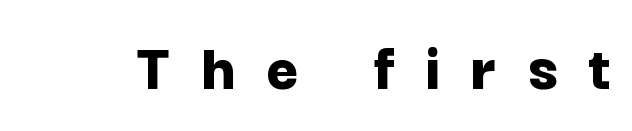
A roman cut, with each character standing at attention. Each letter's strokes conclude bluntly, with no projecting serifs. The passage shown is typed in a proportional face where columns would drift. The area under the type is left untouched. Loose tracking; the words dissolve into strings of separated letters.
